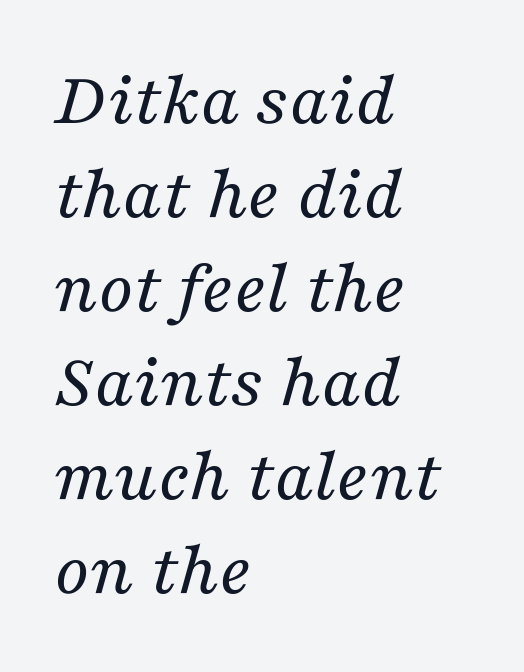
The typeface has the unassuming heft of standard copy or less. It's the slanting kind of type. A typesetter would call this proportional, since set widths differ per character. Which margin do the lines hug? The left one — the right edge is uneven.
